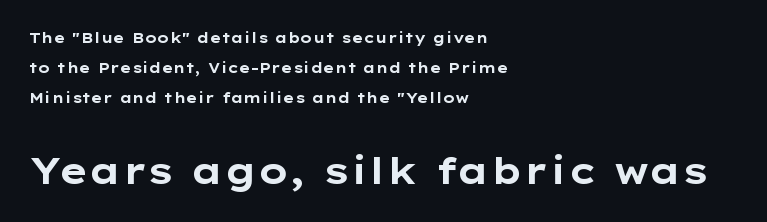
The image shows 36 px bold, wide sans-serif type, upright; set left-aligned, loose line spacing (2.14x), normal letter spacing, not underlined; the second (bottom) block is 2.57x larger; low stroke contrast and a medium x-height.
